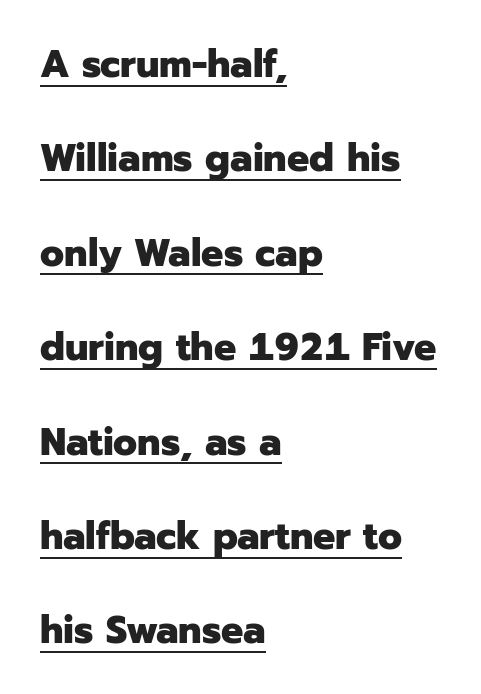
The image shows 39 px heavy sans-serif type, upright; set left-aligned, loose line spacing (2.42x), normal letter spacing, underlined; low stroke contrast and a medium x-height.
